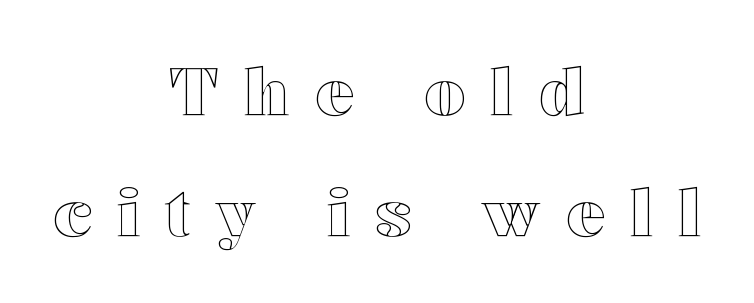
The image shows 65 px wide type, upright; set centered, line spacing 1.86x, unusually wide letter spacing (+0.39 em), not underlined; a medium x-height.
